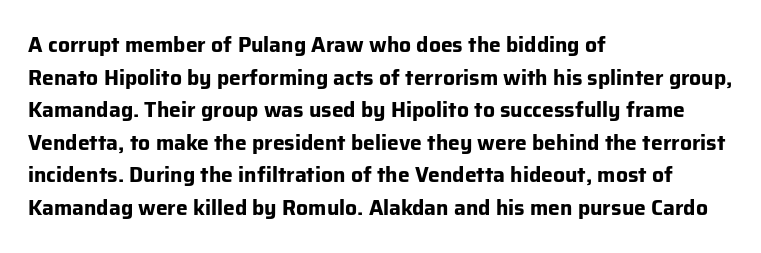
{"italic": "no", "bold": "yes", "underline": "no", "align": "left", "line_spacing": "normal", "line_spacing_ratio": 1.55, "letter_spacing": "normal", "letter_spacing_em": 0.0, "glyph_px": 21}
